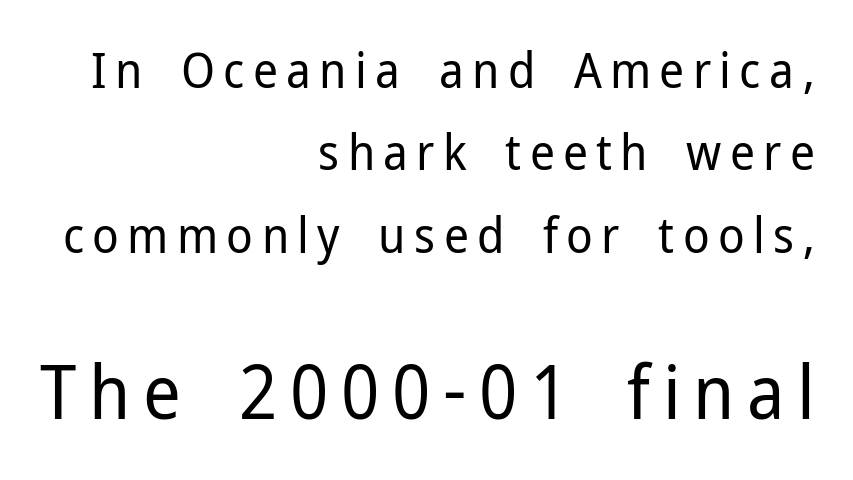
Which margin do the lines hug? The right one — the left edge is uneven. The letters in the lower block stand taller than those in the block above. Stroke terminals: plain, sans-serif. Caption: face not bold, strokes unweighted.
